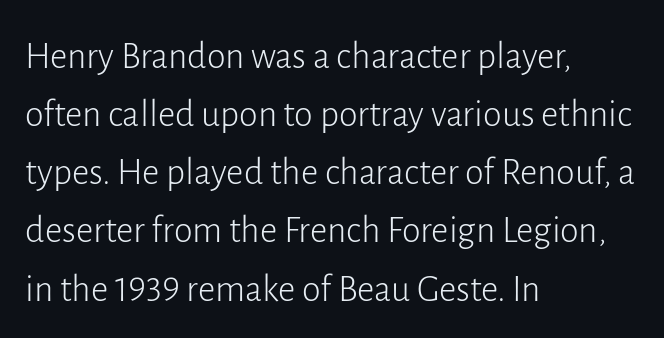
{"serif": "no", "italic": "no", "bold": "no", "weight": "light", "width": "normal", "stroke_contrast": "low", "x_height": "medium", "monospaced": "no", "underline": "no", "align": "left", "line_spacing": "normal", "line_spacing_ratio": 1.53, "letter_spacing": "normal", "letter_spacing_em": 0.0, "glyph_px": 38}
